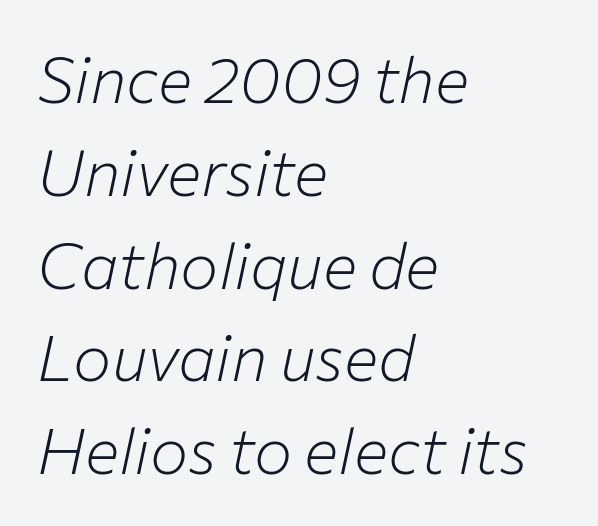
Q: Is the text bold? A: No.
Q: Is the text italic (slanted)? A: Yes, it leans right by about 12 degrees.
Q: Is the text underlined? A: No.
Q: How is the paragraph aligned? A: Left-aligned.
Q: Is the spacing between letters normal or unusually wide? A: Normal.
Q: Is the spacing between lines tight, normal or loose? A: Normal.
Q: Width (condensed, normal, or wide)? A: Normal.
Q: Stroke contrast? A: Low.
Q: x-height? A: Medium.
Q: Monospaced? A: No.
